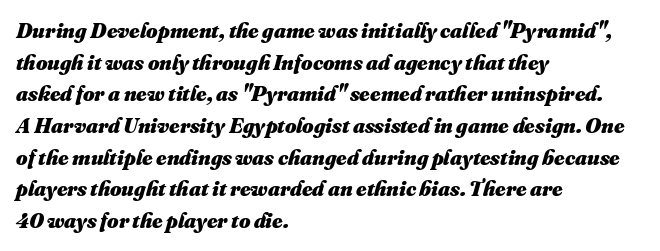
The image shows 22 px bold type; set left-aligned, normal line spacing (1.44x), normal letter spacing, not underlined.
